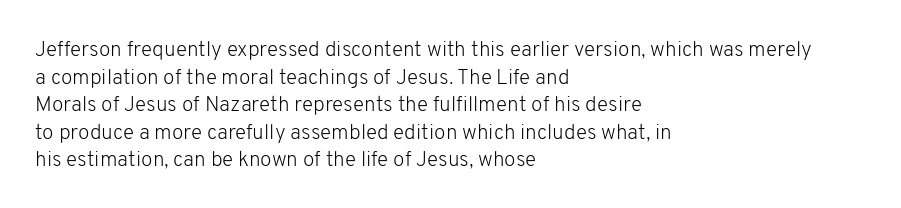
The image shows 21 px text type, upright; set left-aligned, normal line spacing (1.31x), normal letter spacing, not underlined.
